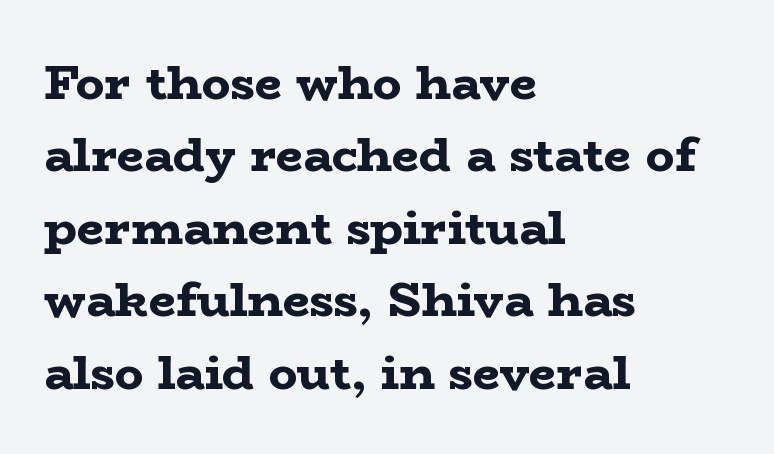
The image shows 48 px bold, wide serif type, upright; set left-aligned, normal line spacing (1.51x), normal letter spacing, not underlined; low stroke contrast and a medium x-height.
